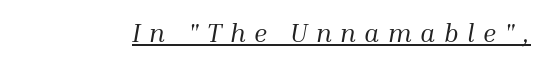
The face used here appears with an underline applied. Designer's note — italics engaged. Think standard paragraph weight, or any step lighter than that. You could only call the tracking loose — the letters float apart.
